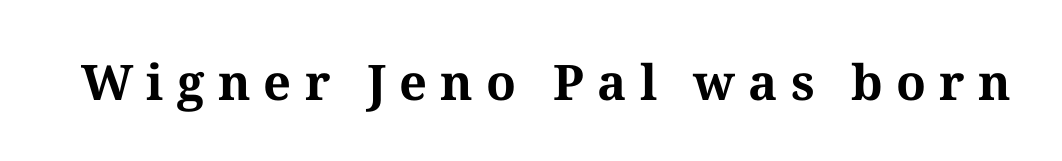
{"serif": "yes", "italic": "no", "bold": "yes", "weight": "bold", "width": "normal", "stroke_contrast": "medium", "x_height": "medium", "monospaced": "no", "underline": "no", "letter_spacing": "wide", "letter_spacing_em": 0.27, "glyph_px": 49}
